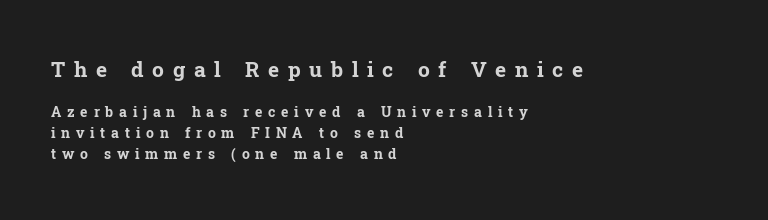
Q: Is the text bold? A: Yes.
Q: Is the text italic (slanted)? A: No, it is upright.
Q: Is the text underlined? A: No.
Q: How is the paragraph aligned? A: Left-aligned.
Q: Is the spacing between letters normal or unusually wide? A: Unusually wide.
Q: Is the spacing between lines tight, normal or loose? A: Normal.
Q: Which block of text is set in a larger size, the first (top) or the second (bottom)? A: The first (top) one.
